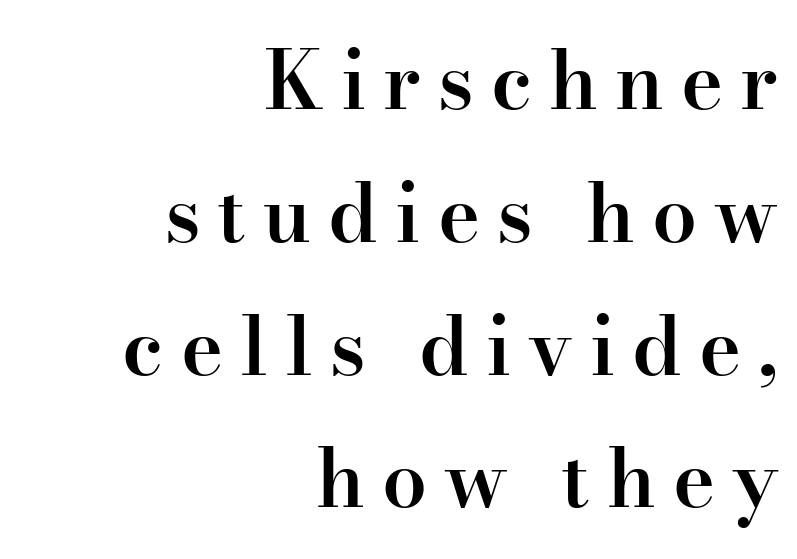
A typesetter would call this heavily tracked-out type. Summary of vertical rhythm: regular, with standard interline spacing. These lines were composed using upright roman letters. These lines are rendered in a variable-pitch font. Decoration check: the copy has no underline. A semibold gives these letters moderate extra thickness, short of bold.
